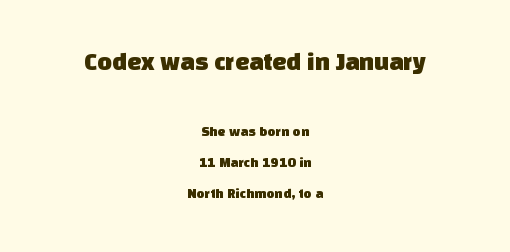
Q: Is the text underlined? A: No.
Q: How is the paragraph aligned? A: Centered.
Q: Is the spacing between letters normal or unusually wide? A: Normal.
Q: Is the spacing between lines tight, normal or loose? A: Loose.
Q: Which block of text is set in a larger size, the first (top) or the second (bottom)? A: The first (top) one.
